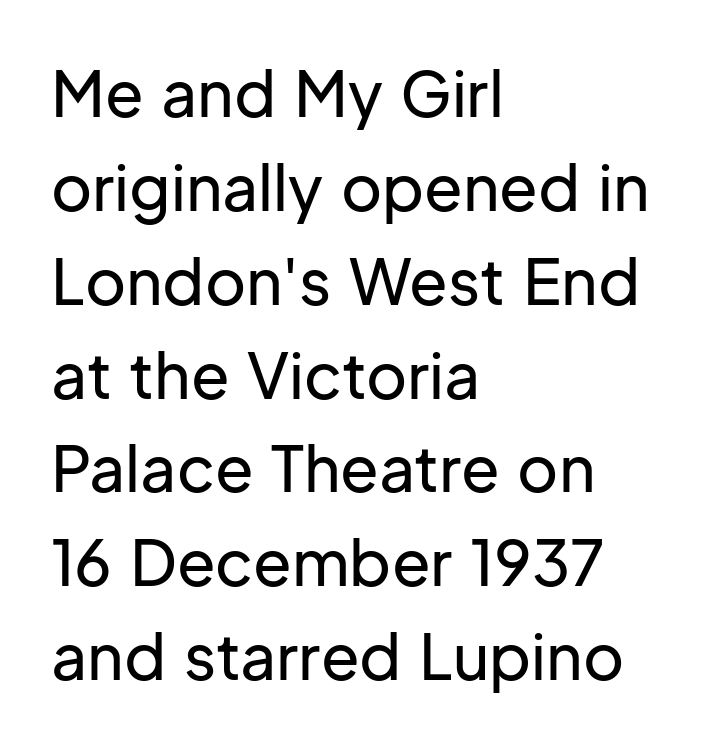
Q: Is the text italic (slanted)? A: No, it is upright.
Q: Is the typeface a serif or a sans-serif typeface? A: Sans-serif.
Q: Is the text underlined? A: No.
Q: How is the paragraph aligned? A: Left-aligned.
Q: Is the spacing between letters normal or unusually wide? A: Normal.
Q: Is the spacing between lines tight, normal or loose? A: Normal.
Q: Width (condensed, normal, or wide)? A: Normal.
Q: Stroke contrast? A: Low.
Q: x-height? A: Medium.
Q: Monospaced? A: No.
